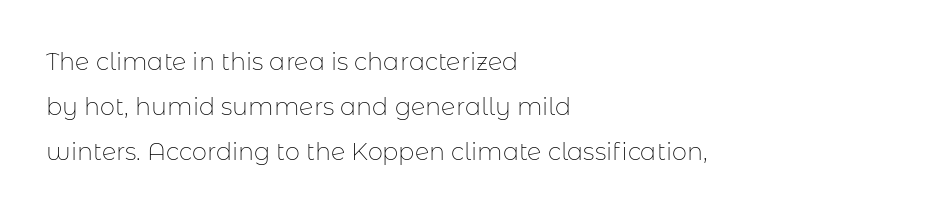
{"italic": "no", "bold": "no", "underline": "no", "align": "left", "line_spacing_ratio": 1.88, "letter_spacing": "normal", "letter_spacing_em": 0.0, "glyph_px": 24}
